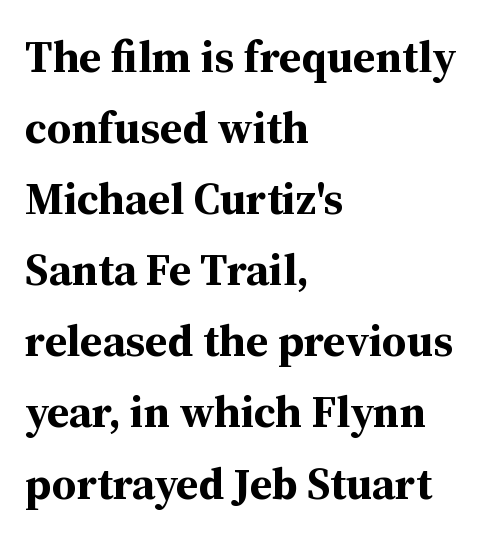
The image shows 45 px bold serif type, upright; set left-aligned, normal line spacing (1.58x), normal letter spacing, not underlined; medium stroke contrast and a medium x-height.
